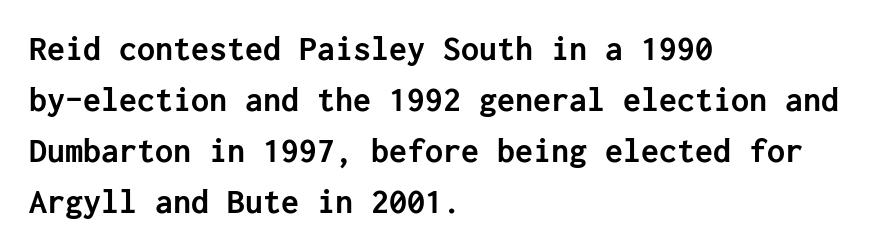
{"serif": "no", "italic": "no", "bold": "yes", "weight": "semibold", "width": "normal", "stroke_contrast": "low", "x_height": "medium", "underline": "no", "align": "left", "line_spacing": "normal", "line_spacing_ratio": 1.42, "letter_spacing": "normal", "letter_spacing_em": 0.0, "glyph_px": 36}
